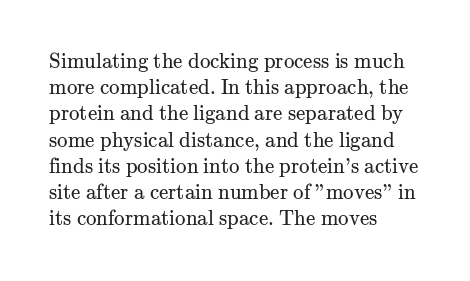
Q: Is the text bold? A: No.
Q: Is the text italic (slanted)? A: No, it is upright.
Q: Is the text underlined? A: No.
Q: How is the paragraph aligned? A: Left-aligned.
Q: Is the spacing between letters normal or unusually wide? A: Normal.
Q: Is the spacing between lines tight, normal or loose? A: Normal.
